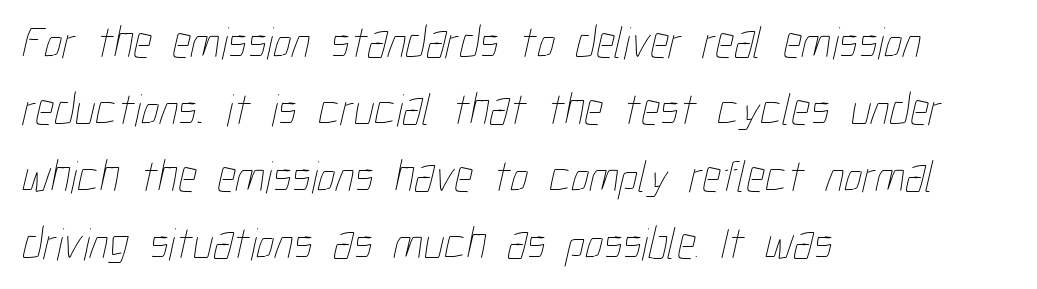
Q: Is the text bold? A: No.
Q: Is the text underlined? A: No.
Q: How is the paragraph aligned? A: Left-aligned.
Q: Is the spacing between letters normal or unusually wide? A: Normal.
Q: Is the spacing between lines tight, normal or loose? A: Normal.
Q: Width (condensed, normal, or wide)? A: Condensed.
Q: Stroke contrast? A: Low.
Q: x-height? A: Medium.
Q: Monospaced? A: No.
